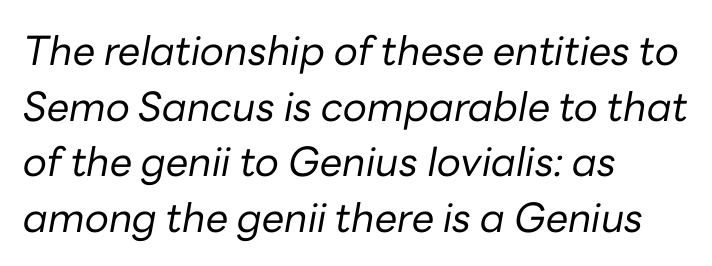
{"italic": "yes", "lean": "right", "slant_degrees": 10, "bold": "no", "weight": "regular", "width": "normal", "stroke_contrast": "low", "x_height": "medium", "monospaced": "no", "underline": "no", "align": "left", "line_spacing": "normal", "line_spacing_ratio": 1.39, "letter_spacing": "normal", "letter_spacing_em": 0.0, "glyph_px": 40}
